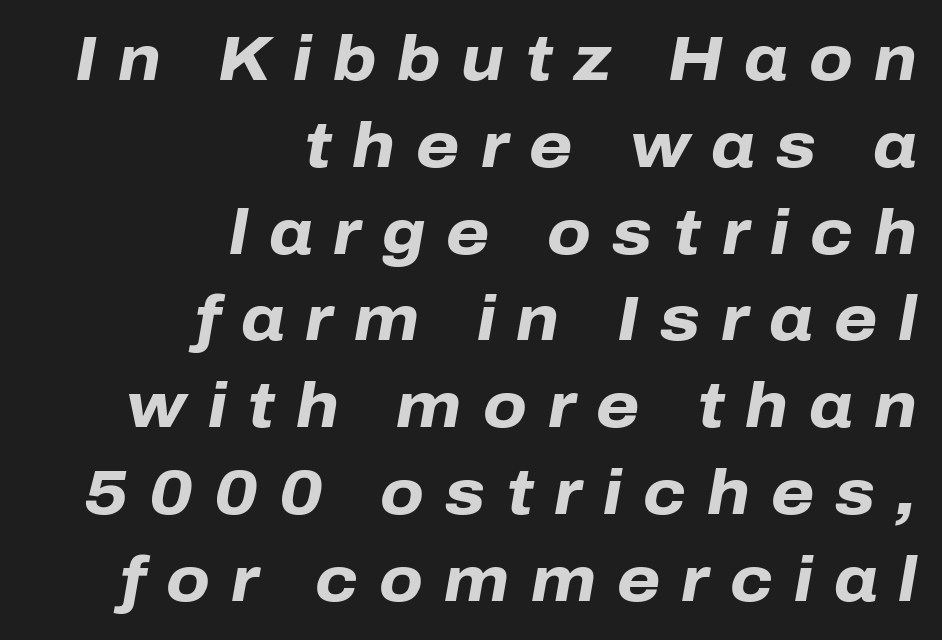
Students, observe: this is what conventionally led text looks like. Looks like regular typesetting: each glyph gets only the width it needs. Heavy, bold letterforms. Just letters on the line, the space beneath them empty. Slanted lettering throughout.
